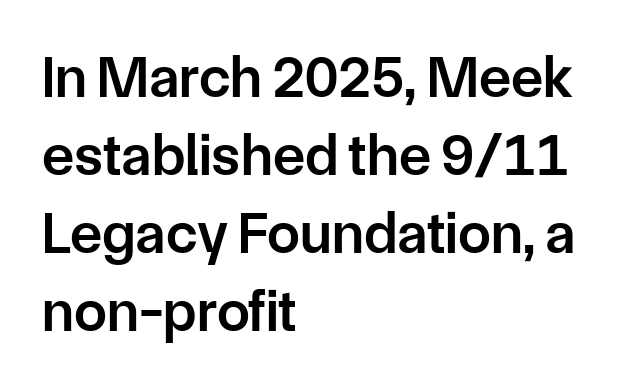
{"serif": "no", "italic": "no", "bold": "semi", "weight": "semibold", "width": "normal", "stroke_contrast": "low", "x_height": "medium", "monospaced": "no", "underline": "no", "align": "left", "line_spacing": "normal", "line_spacing_ratio": 1.32, "letter_spacing": "normal", "letter_spacing_em": 0.0, "glyph_px": 59}
